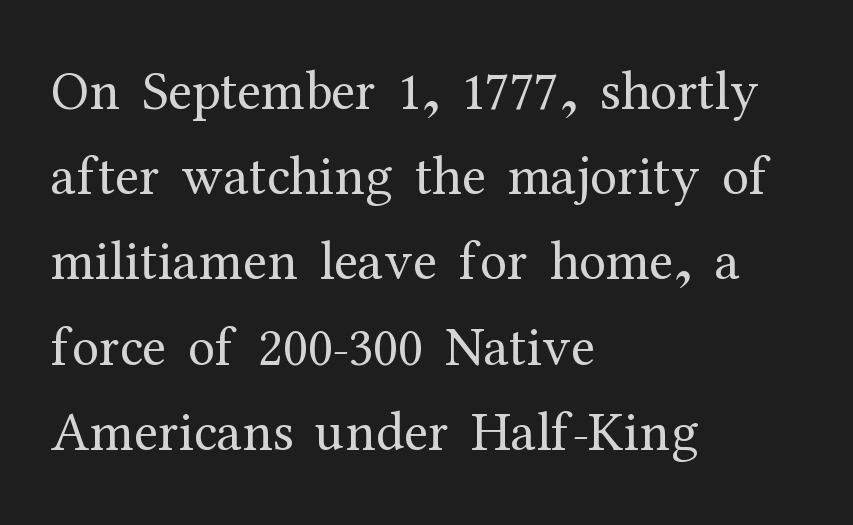
{"serif": "yes", "italic": "no", "bold": "no", "weight": "regular", "width": "normal", "stroke_contrast": "medium", "x_height": "medium", "monospaced": "no", "underline": "no", "align": "left", "line_spacing": "normal", "line_spacing_ratio": 1.55, "letter_spacing": "normal", "letter_spacing_em": 0.0, "glyph_px": 55}
